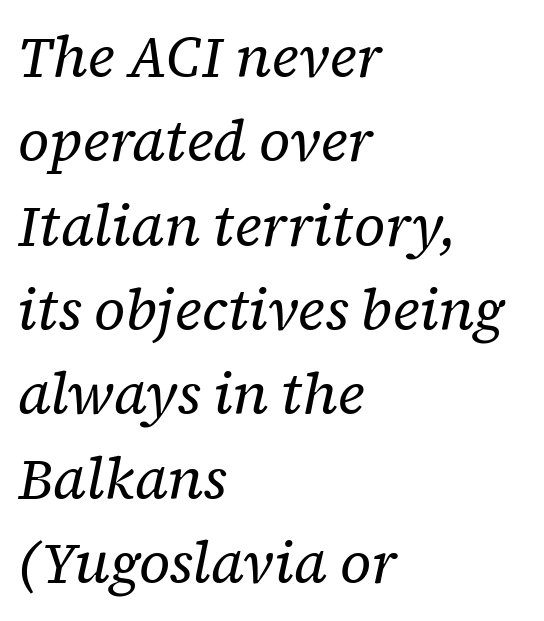
{"serif": "yes", "italic": "yes", "lean": "right", "slant_degrees": 12, "bold": "no", "weight": "regular", "width": "normal", "stroke_contrast": "low", "x_height": "medium", "monospaced": "no", "underline": "no", "align": "left", "line_spacing": "normal", "line_spacing_ratio": 1.48, "letter_spacing": "normal", "letter_spacing_em": 0.0, "glyph_px": 57}
